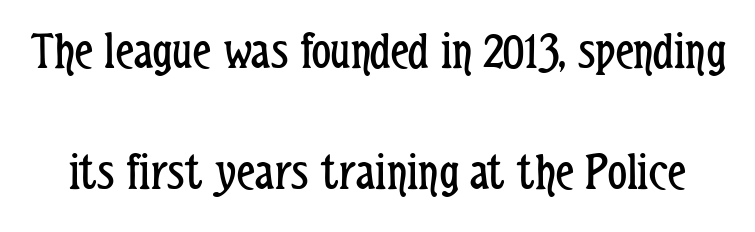
The image shows 53 px regular-weight, condensed sans-serif type, upright; set loose line spacing (2.29x), normal letter spacing, not underlined; low stroke contrast and a medium x-height.
